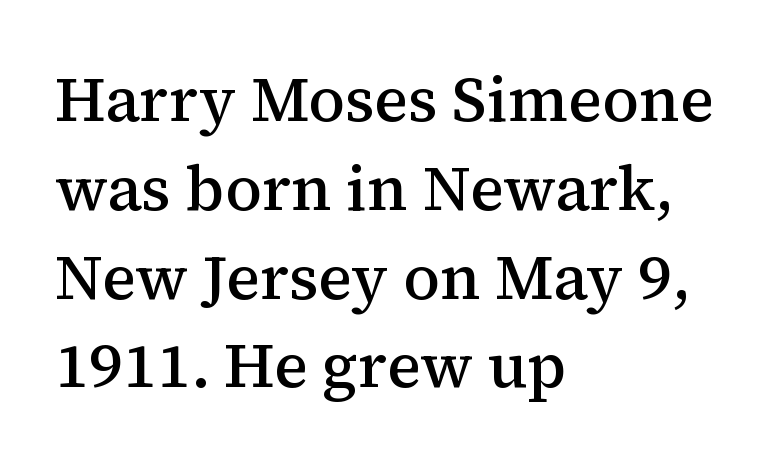
{"serif": "yes", "italic": "no", "bold": "semi", "weight": "semibold", "width": "normal", "stroke_contrast": "medium", "x_height": "medium", "monospaced": "no", "underline": "no", "align": "left", "line_spacing": "normal", "line_spacing_ratio": 1.41, "letter_spacing": "normal", "letter_spacing_em": 0.0, "glyph_px": 63}
